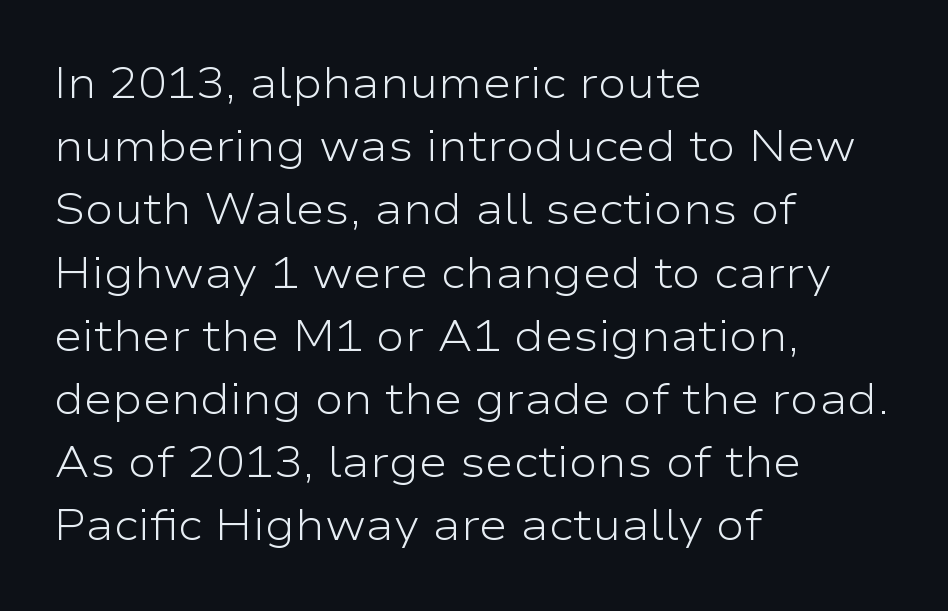
Leading matches the norm, producing a regular column. The baseline area is clear. The strokes carry an ordinary text weight at most. Spacing verdict: proportional, widths tailored to each character. The type sits square on the baseline with zero lean.
